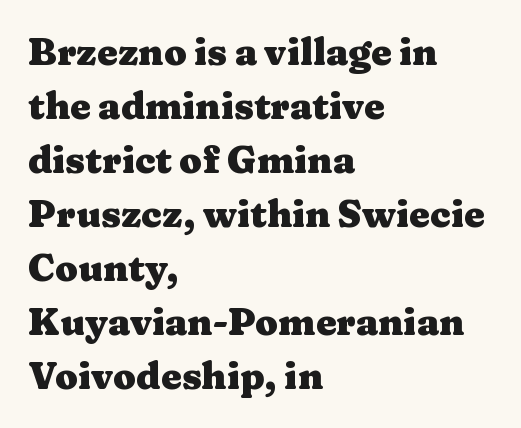
Check where the strokes stop: tiny serifs finish them off. Weight check: bold — yes, fully. These lines are set flush left with a ragged right edge. Ordinary non-slanted type is in use. Tracking here is standard; glyphs follow each other at the usual distance. Here the designer chose a conventional face with non-uniform glyph widths.
